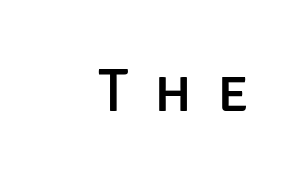
The image shows 62 px sans-serif type, upright; set unusually wide letter spacing (+0.41 em), not underlined; low stroke contrast and a large x-height.
